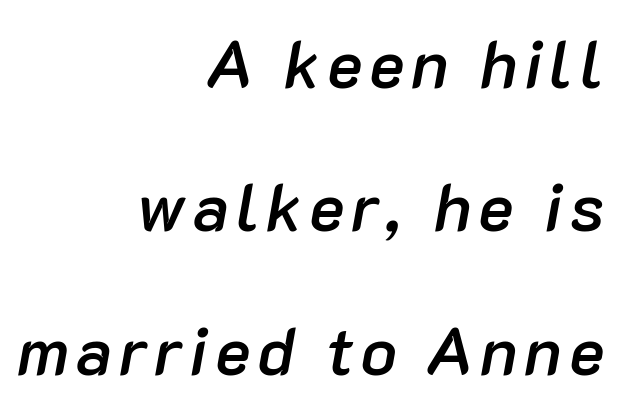
Q: Is the text bold? A: Semi-bold.
Q: Is the text italic (slanted)? A: Yes, it leans right by about 10 degrees.
Q: Is the text underlined? A: No.
Q: How is the paragraph aligned? A: Right-aligned.
Q: Is the spacing between lines tight, normal or loose? A: Loose.
Q: Width (condensed, normal, or wide)? A: Normal.
Q: Stroke contrast? A: Low.
Q: x-height? A: Medium.
Q: Monospaced? A: No.
